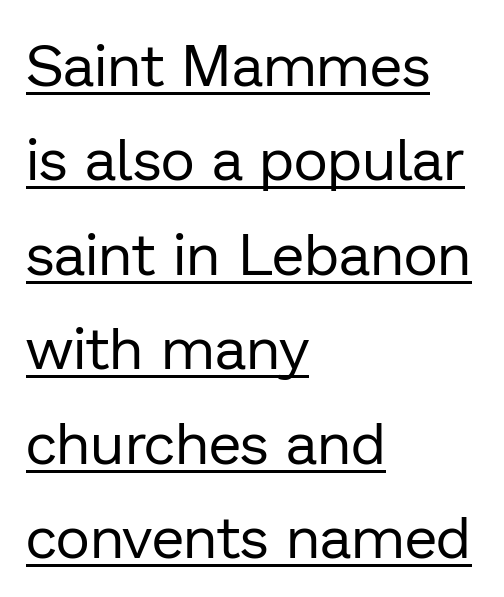
The image shows 59 px regular-weight sans-serif type, upright; set left-aligned, normal line spacing (1.6x), normal letter spacing, underlined; low stroke contrast and a medium x-height.
